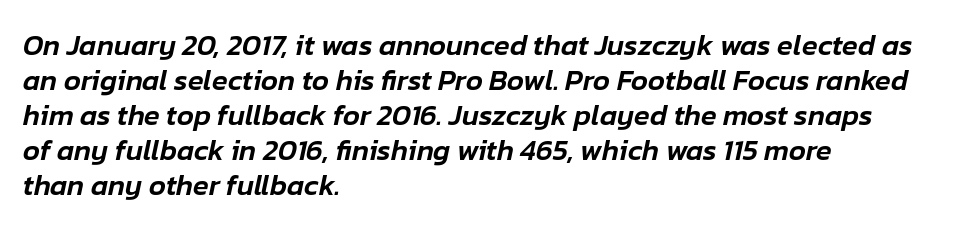
{"italic": "yes", "lean": "right", "slant_degrees": 12, "width": "normal", "stroke_contrast": "low", "x_height": "medium", "monospaced": "no", "underline": "no", "align": "left", "line_spacing_ratio": 1.21, "letter_spacing": "normal", "letter_spacing_em": 0.0, "glyph_px": 29}
